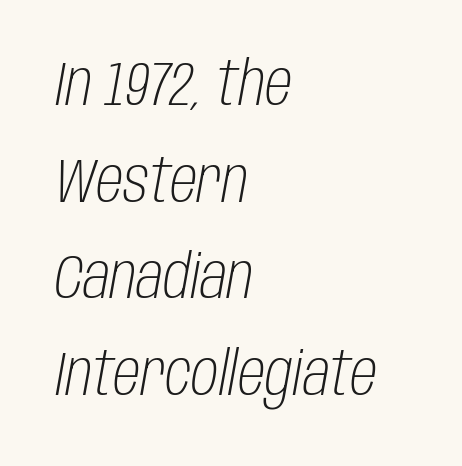
{"italic": "yes", "lean": "right", "slant_degrees": 10, "bold": "no", "weight": "light", "width": "condensed", "stroke_contrast": "low", "x_height": "large", "monospaced": "no", "underline": "no", "align": "left", "line_spacing": "normal", "line_spacing_ratio": 1.56, "letter_spacing": "normal", "letter_spacing_em": 0.0, "glyph_px": 62}
